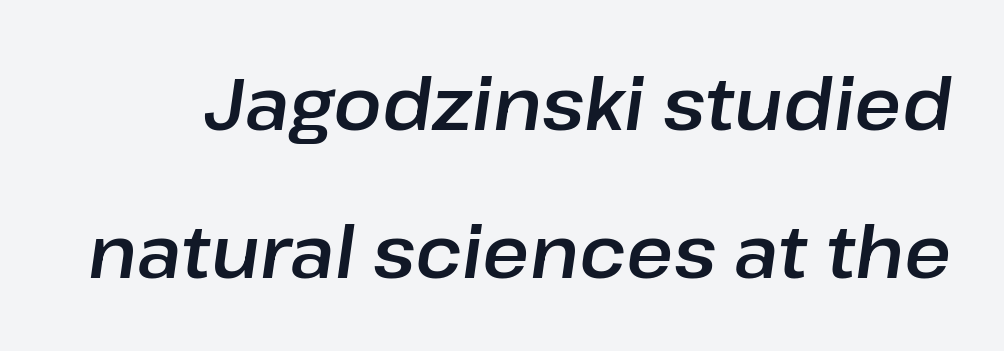
{"italic": "yes", "lean": "right", "slant_degrees": 8, "width": "normal", "stroke_contrast": "low", "x_height": "medium", "monospaced": "no", "underline": "no", "line_spacing": "loose", "line_spacing_ratio": 2.05, "letter_spacing": "normal", "letter_spacing_em": 0.0, "glyph_px": 72}
